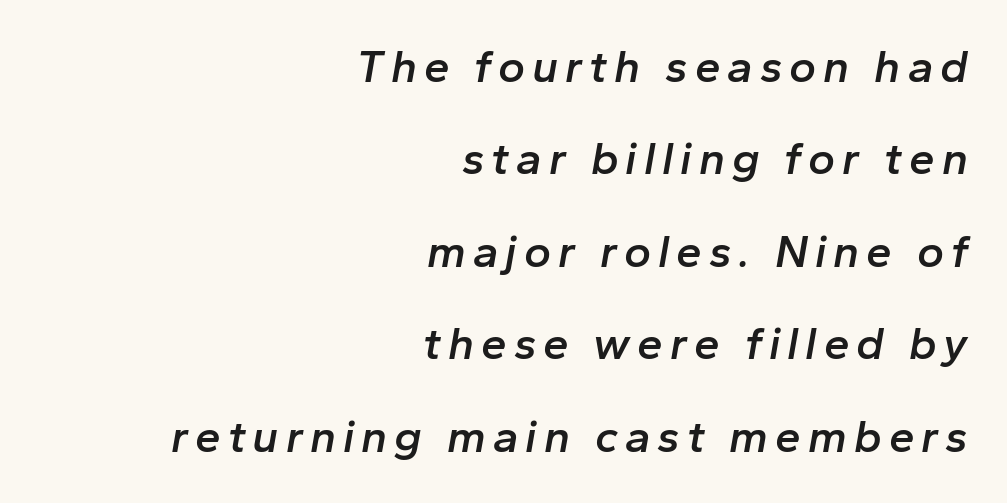
The image shows 46 px semibold type, italic (leaning right); set right-aligned, loose line spacing (2.01x), not underlined; low stroke contrast and a medium x-height.
